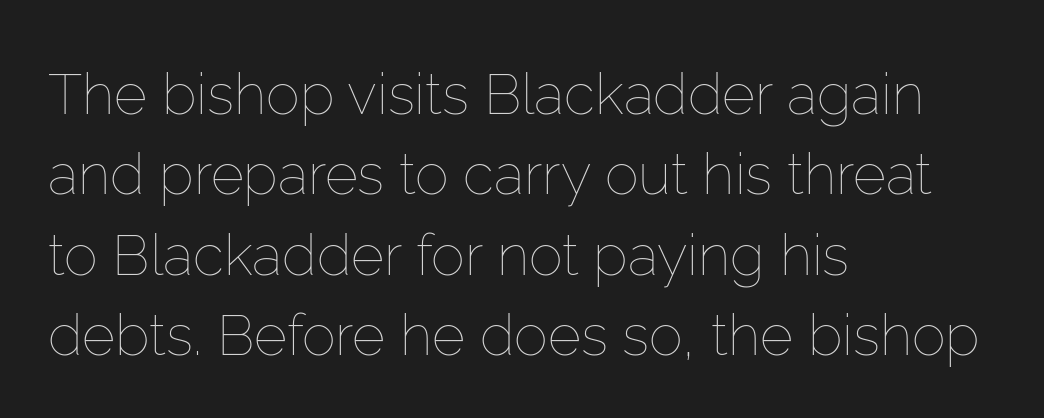
The face used here is proportionally spaced, like ordinary book or web type. No extra tracking has been applied to these lines. The ragged edge is on the right, which tells us the setting is flush left. No heavy texture on the line: the type isn't bold.
